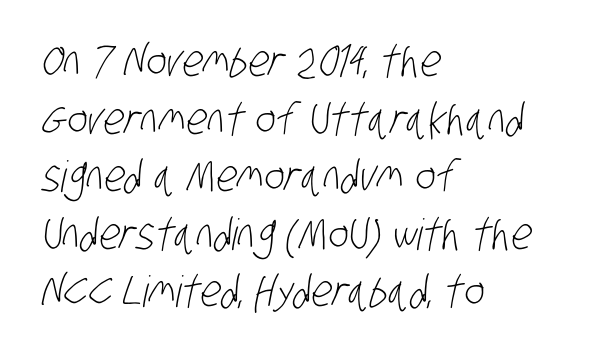
Serif or sans? Sans — the stroke terminals are bare. Only glyphs here, with clear space below each row. This sample keeps an unexceptional amount of space between lines. Varying glyph widths throughout — classic text-font behaviour. Teacher's note: observe the even left margin — that is flush-left alignment.
